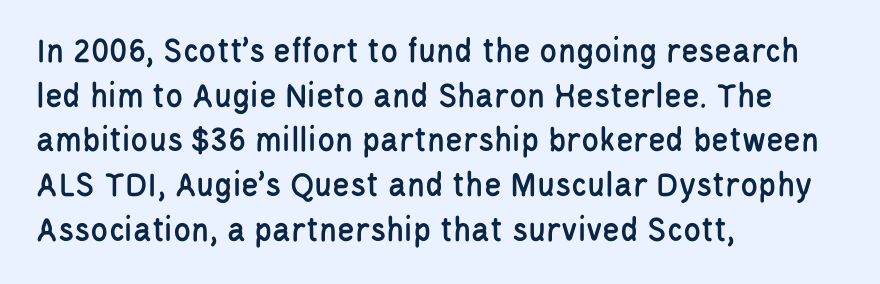
The image shows 36 px condensed sans-serif type, upright; set left-aligned, line spacing 1.24x, normal letter spacing, not underlined; low stroke contrast and a large x-height.
